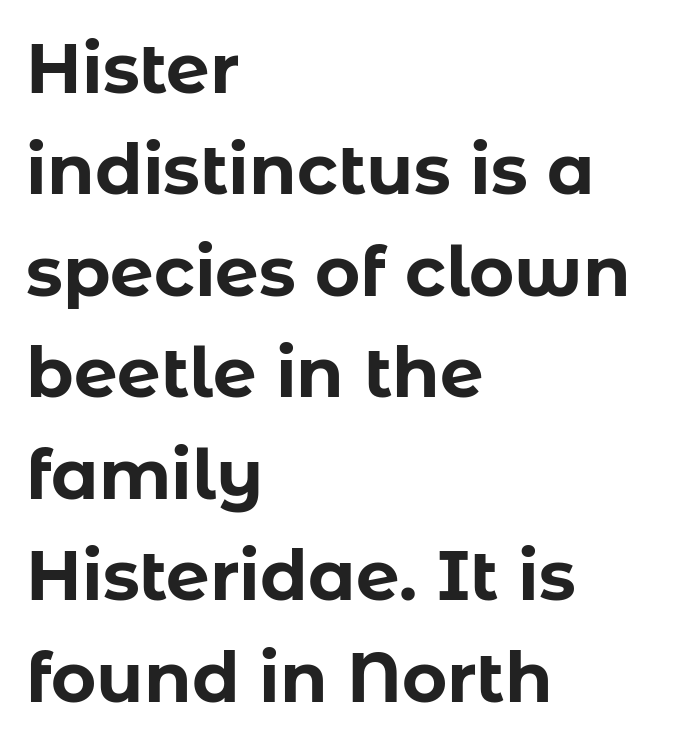
The image shows 69 px bold sans-serif type, upright; set left-aligned, normal line spacing (1.47x), normal letter spacing, not underlined; low stroke contrast and a medium x-height.
